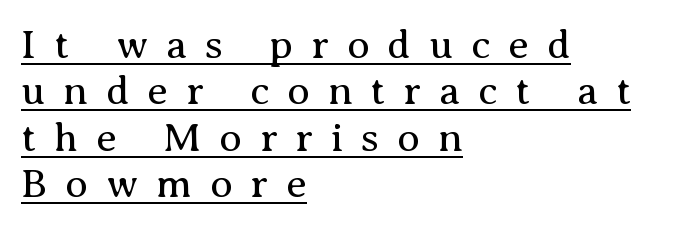
The image shows 41 px regular-weight serif type, upright; set left-aligned, tight line spacing (1.13x), unusually wide letter spacing (+0.44 em), underlined; medium stroke contrast and a medium x-height.
